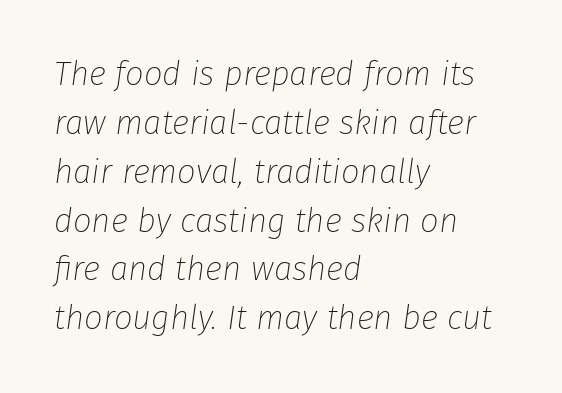
The image shows 33 px thin type, italic (leaning right); set left-aligned, normal line spacing (1.48x), normal letter spacing, not underlined; low stroke contrast and a medium x-height.
